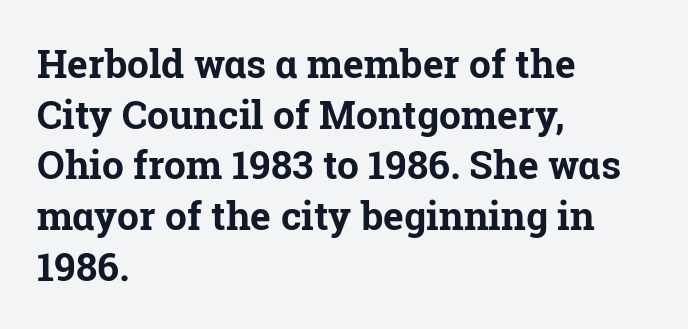
{"serif": "yes", "italic": "no", "bold": "yes", "weight": "bold", "width": "normal", "stroke_contrast": "low", "x_height": "medium", "monospaced": "no", "underline": "no", "align": "left", "line_spacing": "normal", "line_spacing_ratio": 1.3, "letter_spacing": "normal", "letter_spacing_em": 0.0, "glyph_px": 39}
